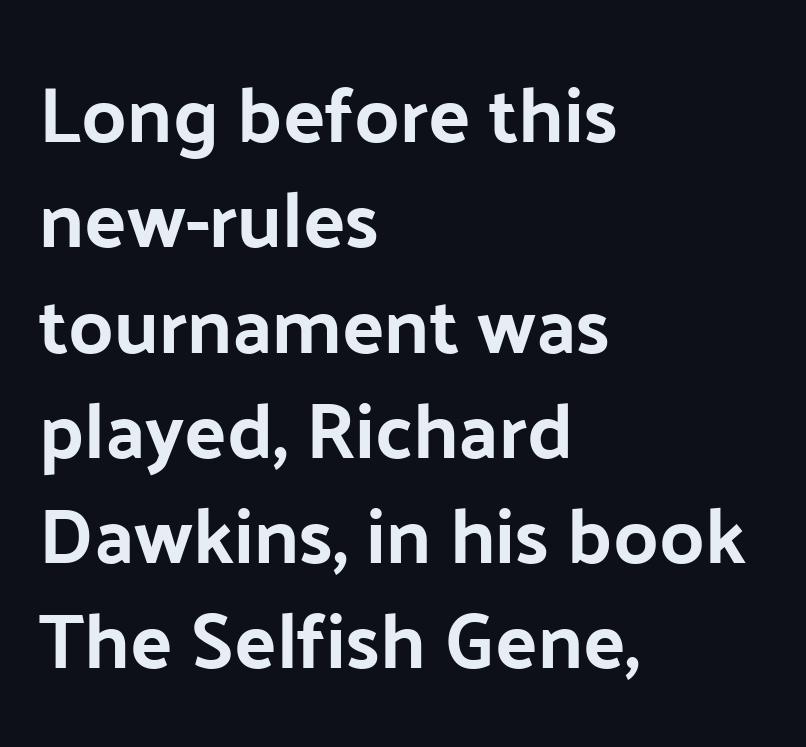
{"serif": "no", "italic": "no", "width": "normal", "stroke_contrast": "low", "x_height": "medium", "monospaced": "no", "underline": "no", "align": "left", "line_spacing": "normal", "line_spacing_ratio": 1.35, "letter_spacing": "normal", "letter_spacing_em": 0.0, "glyph_px": 78}
